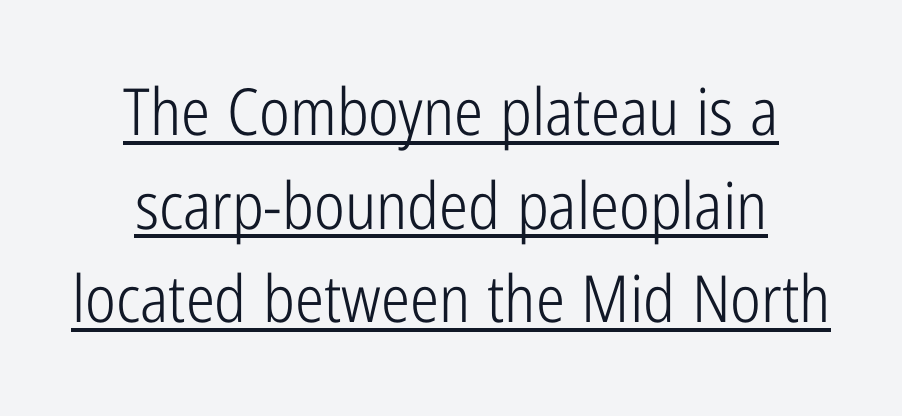
The image shows 65 px light, condensed sans-serif type, upright; set centered, normal line spacing (1.44x), normal letter spacing, underlined; low stroke contrast and a medium x-height.
